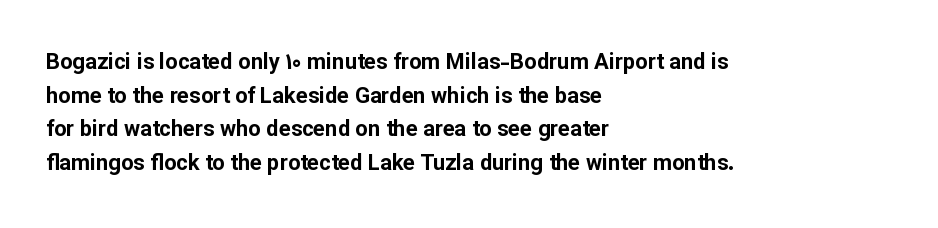
The image shows 22 px bold type, upright; set left-aligned, normal line spacing (1.53x), normal letter spacing, not underlined.
